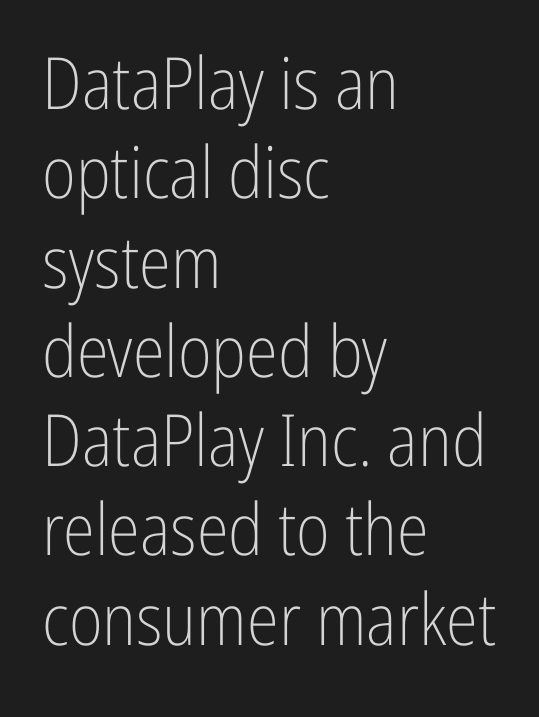
Q: Is the text bold? A: No.
Q: Is the text italic (slanted)? A: No, it is upright.
Q: Is the typeface a serif or a sans-serif typeface? A: Sans-serif.
Q: Is the text underlined? A: No.
Q: How is the paragraph aligned? A: Left-aligned.
Q: Is the spacing between letters normal or unusually wide? A: Normal.
Q: Width (condensed, normal, or wide)? A: Condensed.
Q: Stroke contrast? A: Low.
Q: x-height? A: Medium.
Q: Monospaced? A: No.
